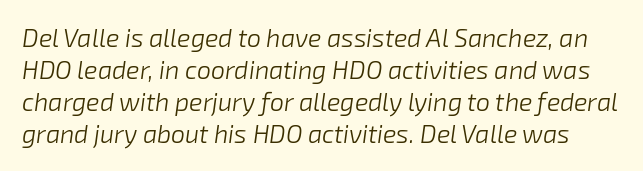
The image shows 25 px text type, italic (leaning right); set normal line spacing (1.28x), normal letter spacing, not underlined.
